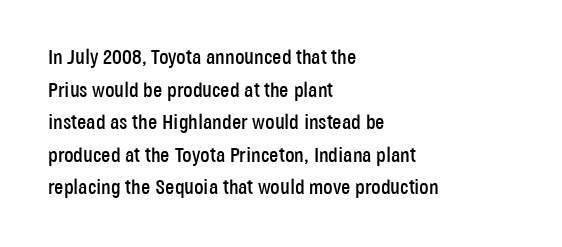
Q: Is the text italic (slanted)? A: No, it is upright.
Q: Is the text underlined? A: No.
Q: How is the paragraph aligned? A: Left-aligned.
Q: Is the spacing between letters normal or unusually wide? A: Normal.
Q: Is the spacing between lines tight, normal or loose? A: Normal.
